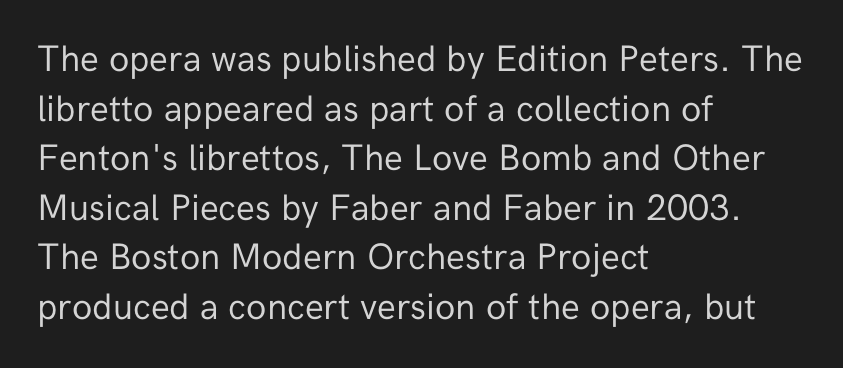
Q: Is the text bold? A: No.
Q: Is the text italic (slanted)? A: No, it is upright.
Q: Is the typeface a serif or a sans-serif typeface? A: Sans-serif.
Q: Is the text underlined? A: No.
Q: How is the paragraph aligned? A: Left-aligned.
Q: Is the spacing between letters normal or unusually wide? A: Normal.
Q: Is the spacing between lines tight, normal or loose? A: Normal.
Q: Width (condensed, normal, or wide)? A: Normal.
Q: Stroke contrast? A: Low.
Q: x-height? A: Medium.
Q: Monospaced? A: No.
